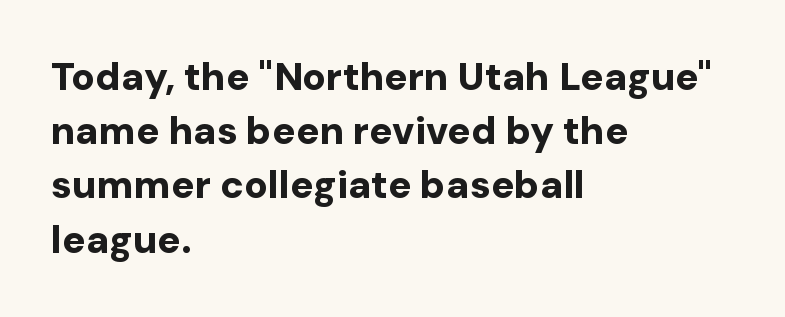
The image shows 39 px bold sans-serif type, upright; set left-aligned, normal line spacing (1.39x), normal letter spacing, not underlined; low stroke contrast and a medium x-height.
